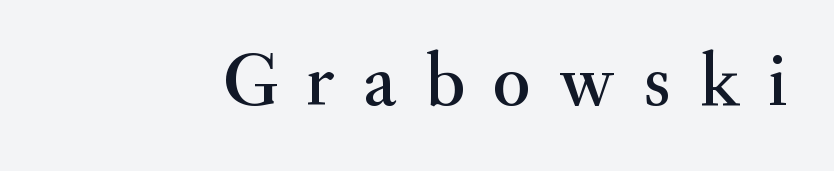
The image shows 78 px serif type, upright; set unusually wide letter spacing (+0.36 em), not underlined; medium stroke contrast and a small x-height.
